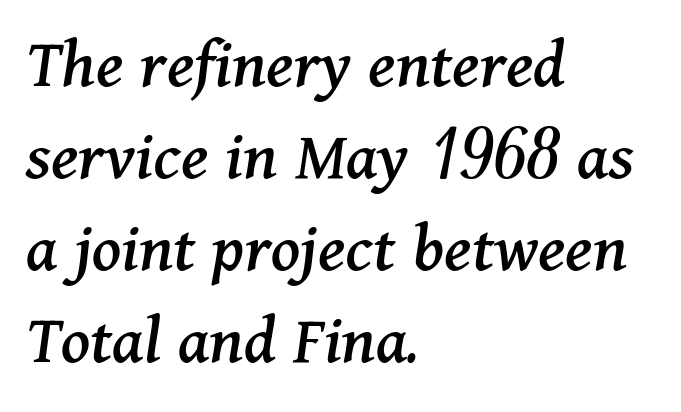
This is oblique type, the kind used for emphasis or titles. Each line starts at the same left margin while the right side varies. Does the leading feel generous? No, just average. I'd call this a serif setting — the letters wear small feet. Default kerning and tracking; the words read as compact shapes.
